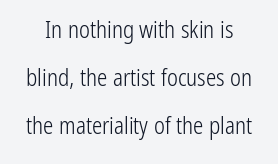
The image shows 23 px text type, upright; set loose line spacing (2.08x), normal letter spacing, not underlined.
